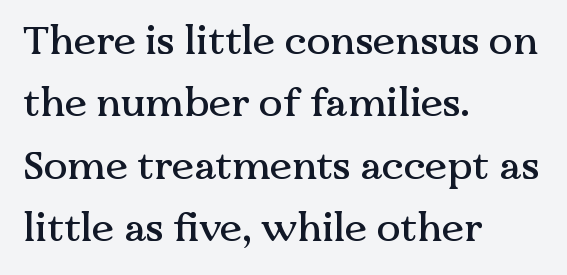
{"serif": "yes", "italic": "no", "width": "normal", "stroke_contrast": "medium", "x_height": "medium", "monospaced": "no", "underline": "no", "align": "left", "line_spacing": "normal", "line_spacing_ratio": 1.56, "letter_spacing": "normal", "letter_spacing_em": 0.0, "glyph_px": 40}
